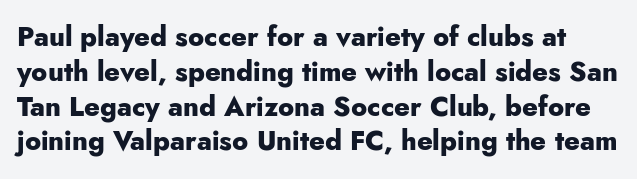
The image shows 27 px bold type, upright; set normal line spacing (1.29x), normal letter spacing, not underlined.
